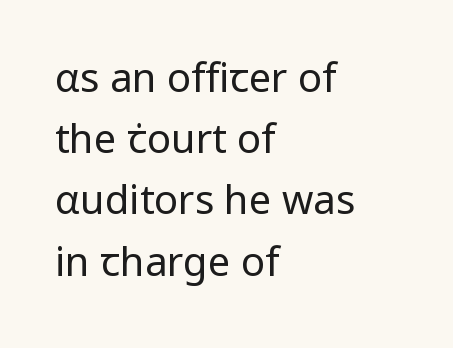
Q: Is the text bold? A: No.
Q: Is the text italic (slanted)? A: No, it is upright.
Q: Is the typeface a serif or a sans-serif typeface? A: Sans-serif.
Q: Is the text underlined? A: No.
Q: How is the paragraph aligned? A: Left-aligned.
Q: Is the spacing between letters normal or unusually wide? A: Normal.
Q: Is the spacing between lines tight, normal or loose? A: Normal.
Q: Width (condensed, normal, or wide)? A: Normal.
Q: Stroke contrast? A: Low.
Q: x-height? A: Medium.
Q: Monospaced? A: No.
